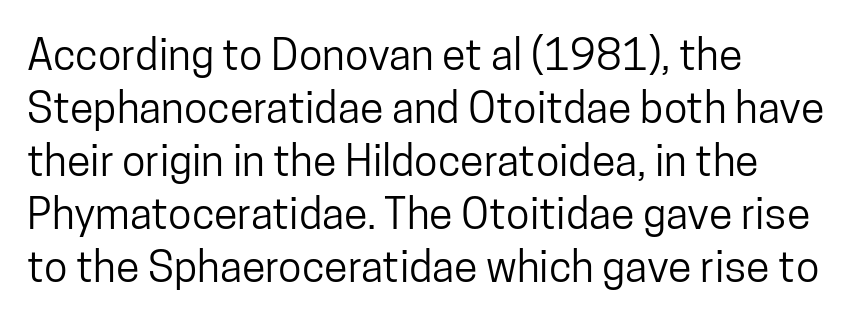
The image shows 43 px condensed sans-serif type, upright; set left-aligned, line spacing 1.23x, normal letter spacing, not underlined; low stroke contrast and a medium x-height.
